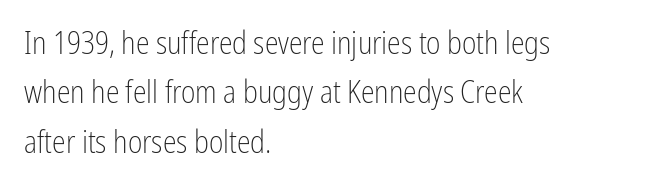
Q: Is the text bold? A: No.
Q: Is the text italic (slanted)? A: No, it is upright.
Q: Is the typeface a serif or a sans-serif typeface? A: Sans-serif.
Q: Is the text underlined? A: No.
Q: How is the paragraph aligned? A: Left-aligned.
Q: Is the spacing between letters normal or unusually wide? A: Normal.
Q: Is the spacing between lines tight, normal or loose? A: Normal.
Q: Width (condensed, normal, or wide)? A: Condensed.
Q: Stroke contrast? A: Low.
Q: x-height? A: Medium.
Q: Monospaced? A: No.
